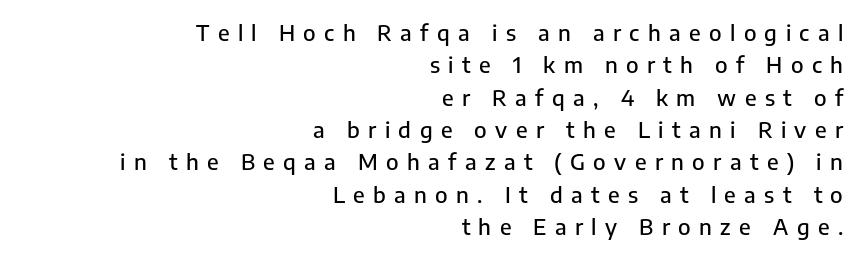
The image shows 22 px text type, upright; set right-aligned, normal line spacing (1.47x), unusually wide letter spacing (+0.38 em), not underlined.
